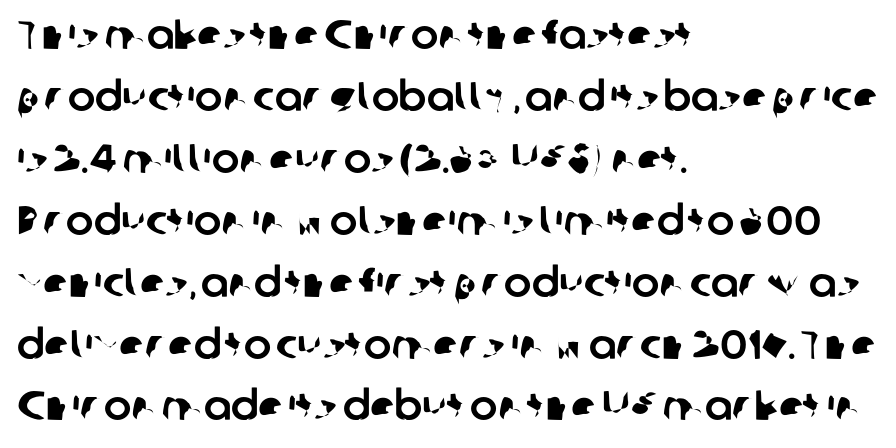
Q: Is the typeface a serif or a sans-serif typeface? A: Sans-serif.
Q: Is the text underlined? A: No.
Q: How is the paragraph aligned? A: Left-aligned.
Q: Is the spacing between letters normal or unusually wide? A: Normal.
Q: Is the spacing between lines tight, normal or loose? A: Normal.
Q: Width (condensed, normal, or wide)? A: Normal.
Q: Stroke contrast? A: Low.
Q: x-height? A: Medium.
Q: Monospaced? A: No.
